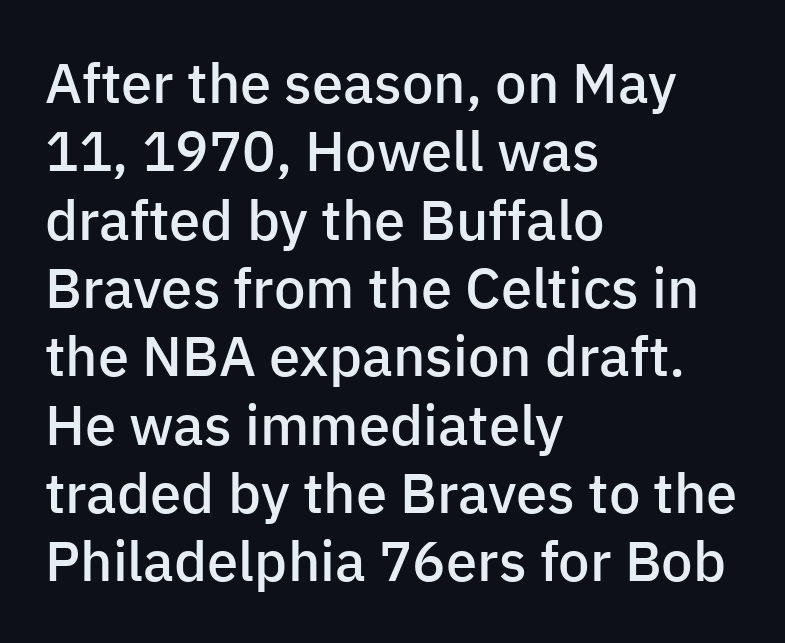
Teacher's note: observe the even left margin — that is flush-left alignment. The passage shown is typeset with a sans-serif family. Look at the stroke-to-counter ratio: somewhat heavy, a semibold. Here the glyphs are tracked normally, forming tight word shapes.
